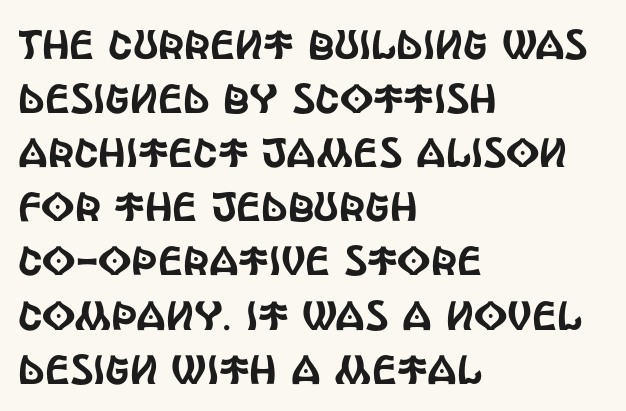
The image shows 41 px condensed sans-serif type, upright; set left-aligned, normal line spacing (1.32x), normal letter spacing, not underlined; a large x-height.
